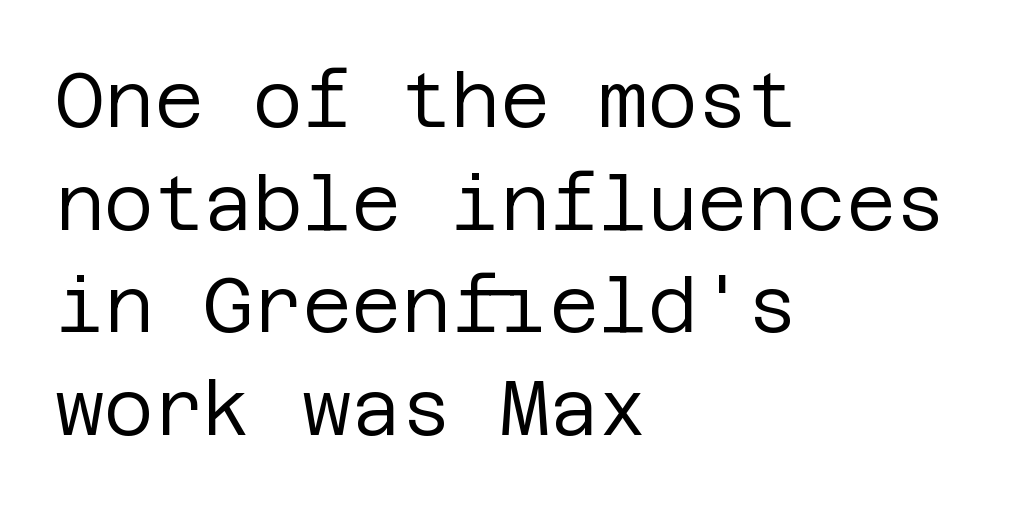
The axis of the letterforms is exactly vertical. The strokes carry an ordinary text weight at most. Examine the stroke ends and you'll find no serifs. Regular leading. Here the glyphs are tracked normally, forming tight word shapes.
